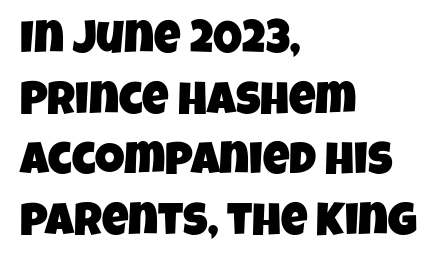
{"serif": "no", "width": "condensed", "stroke_contrast": "low", "x_height": "large", "monospaced": "no", "underline": "no", "align": "left", "line_spacing": "normal", "line_spacing_ratio": 1.32, "letter_spacing": "normal", "letter_spacing_em": 0.0, "glyph_px": 46}
